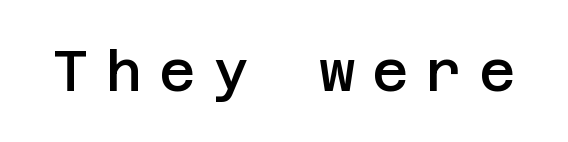
The type sits square on the baseline with zero lean. The type is letterspaced generously, with wide tracking. The characters display no serif detailing; their extremities are plain. On the weight axis this lands at semibold, roughly 600. The foot of each line stays bare and open.
